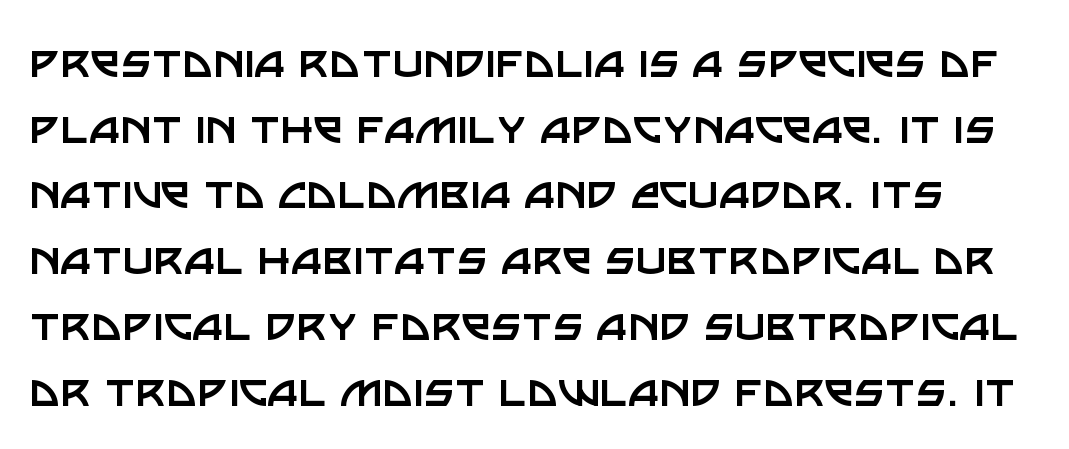
A roman cut, with each character standing at attention. Is the stroke heavy? The answer is a plain regular-or-lighter. Each letter keeps its own natural width here, so spacing adapts to shape. The letterforms sit shoulder to shoulder at normal distance. Are there feet on the stems? There aren't — it's a sans.
